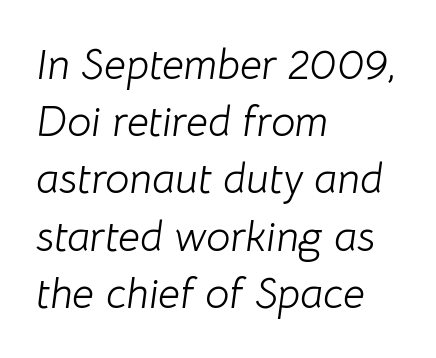
{"italic": "yes", "lean": "right", "slant_degrees": 8, "bold": "no", "weight": "light", "width": "normal", "stroke_contrast": "low", "x_height": "medium", "monospaced": "no", "underline": "no", "align": "left", "line_spacing": "normal", "line_spacing_ratio": 1.33, "letter_spacing": "normal", "letter_spacing_em": 0.0, "glyph_px": 43}
